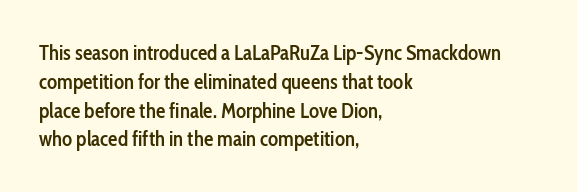
{"italic": "no", "bold": "semi", "underline": "no", "align": "left", "line_spacing": "normal", "line_spacing_ratio": 1.37, "letter_spacing": "normal", "letter_spacing_em": 0.0, "glyph_px": 21}
